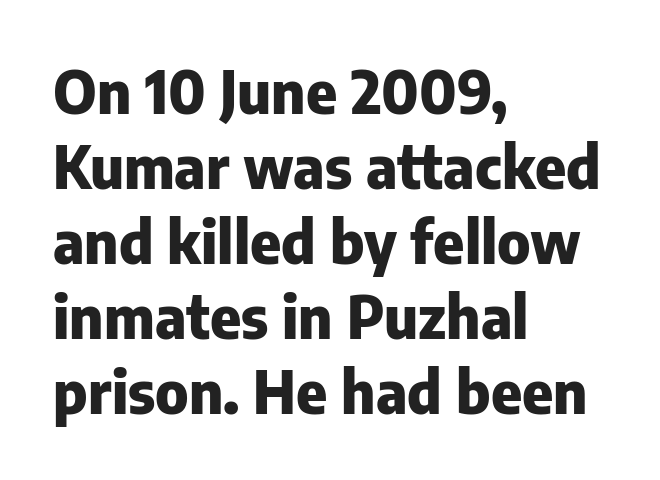
The image shows 59 px heavy sans-serif type, upright; set left-aligned, normal line spacing (1.27x), normal letter spacing, not underlined; low stroke contrast and a medium x-height.
